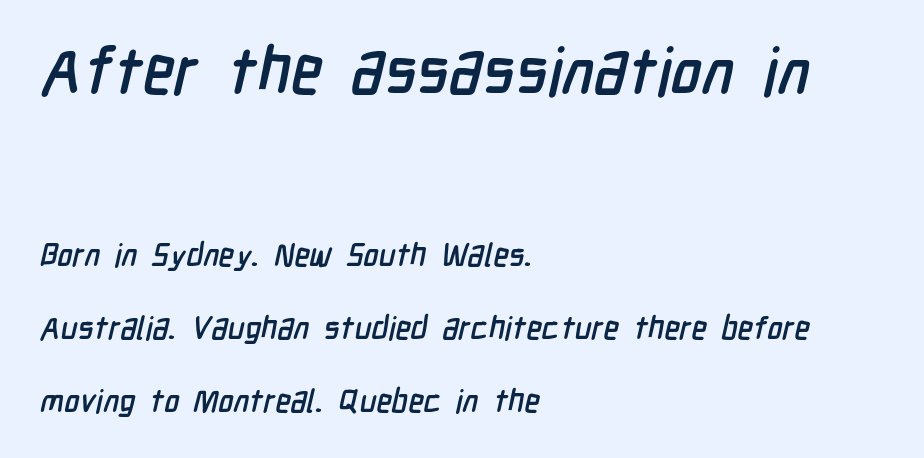
{"serif": "no", "width": "condensed", "stroke_contrast": "low", "x_height": "medium", "monospaced": "no", "underline": "no", "align": "left", "line_spacing": "loose", "line_spacing_ratio": 2.28, "letter_spacing": "normal", "letter_spacing_em": 0.0, "larger_block": "first", "size_ratio": 2.03, "glyph_px": 65}
